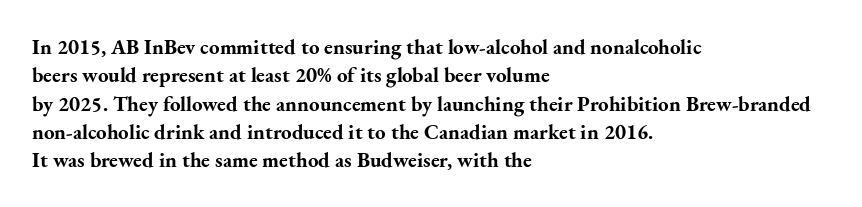
Q: Is the text bold? A: Yes.
Q: Is the text italic (slanted)? A: No, it is upright.
Q: Is the text underlined? A: No.
Q: How is the paragraph aligned? A: Left-aligned.
Q: Is the spacing between letters normal or unusually wide? A: Normal.
Q: Is the spacing between lines tight, normal or loose? A: Normal.
